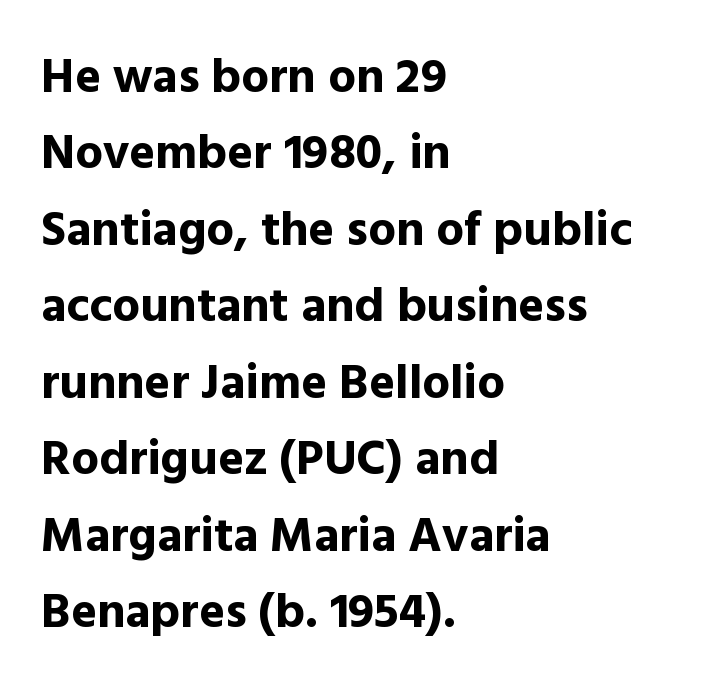
The image shows 49 px bold sans-serif type, upright; set left-aligned, normal line spacing (1.56x), normal letter spacing, not underlined; a medium x-height.
